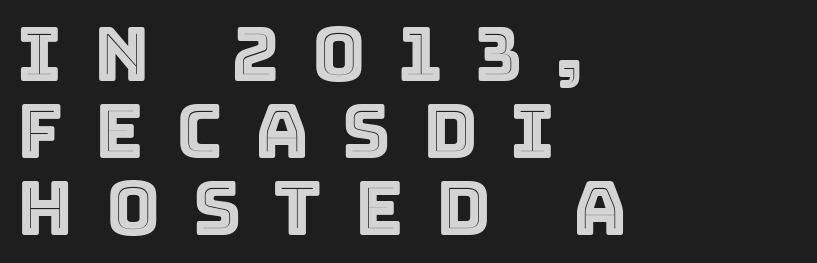
Compared with typical body copy, the letter spacing here is much looser. The paragraph has a hard left edge and a soft right edge. The designer dialed line spacing down below the default. These lines are rendered in a variable-pitch font.
